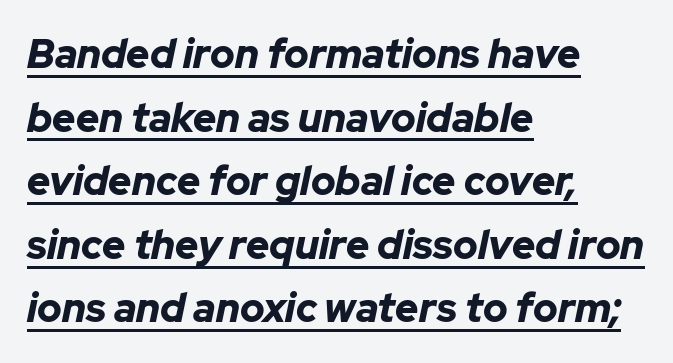
Q: Is the text bold? A: Yes.
Q: Is the text italic (slanted)? A: Yes, it leans right by about 12 degrees.
Q: Is the text underlined? A: Yes.
Q: How is the paragraph aligned? A: Left-aligned.
Q: Is the spacing between letters normal or unusually wide? A: Normal.
Q: Is the spacing between lines tight, normal or loose? A: Normal.
Q: Width (condensed, normal, or wide)? A: Normal.
Q: Stroke contrast? A: Low.
Q: x-height? A: Medium.
Q: Monospaced? A: No.
